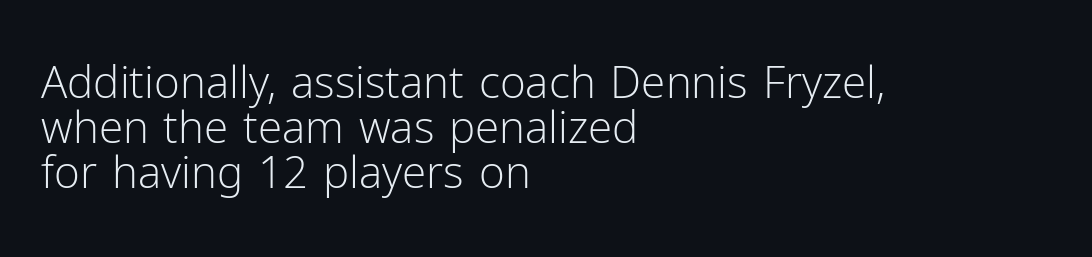
The image shows 44 px light sans-serif type, upright; set left-aligned, tight line spacing (1.02x), normal letter spacing, not underlined; low stroke contrast and a medium x-height.
